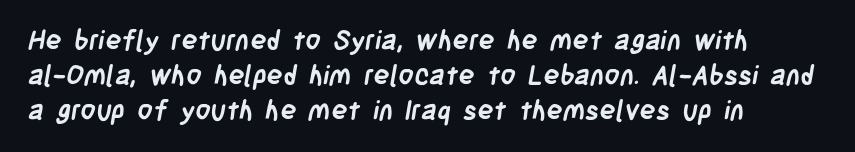
The image shows 27 px bold type; set left-aligned, normal line spacing (1.29x), normal letter spacing, not underlined.
